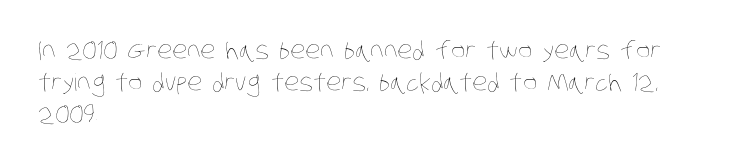
Interline gaps are of average width in this sample. Any mark beneath the type? The region is blank. Visually the block forms a straight wall on the left and a jagged coastline on the right. No heavy texture on the line: the type isn't bold.
